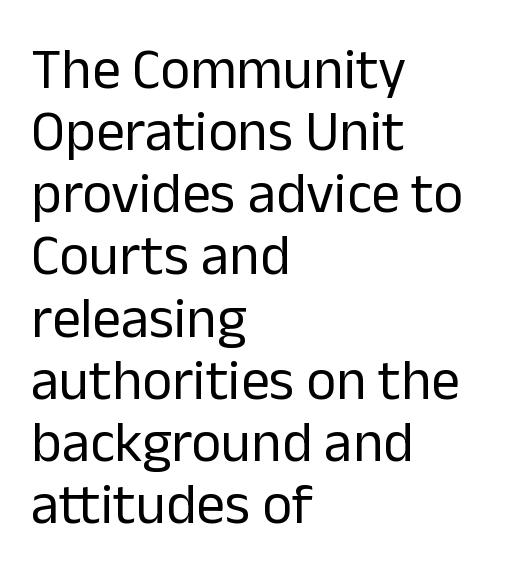
Q: Is the text bold? A: No.
Q: Is the text italic (slanted)? A: No, it is upright.
Q: Is the typeface a serif or a sans-serif typeface? A: Sans-serif.
Q: Is the text underlined? A: No.
Q: How is the paragraph aligned? A: Left-aligned.
Q: Is the spacing between letters normal or unusually wide? A: Normal.
Q: Is the spacing between lines tight, normal or loose? A: Tight.
Q: Width (condensed, normal, or wide)? A: Normal.
Q: Stroke contrast? A: Low.
Q: x-height? A: Medium.
Q: Monospaced? A: No.
